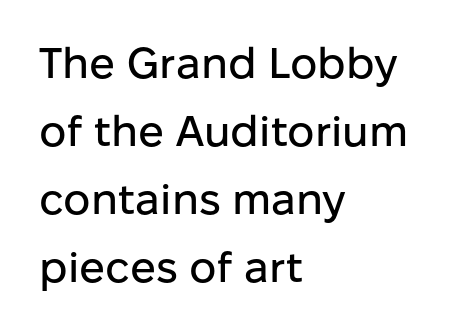
The image shows 43 px sans-serif type, upright; set left-aligned, normal line spacing (1.58x), normal letter spacing, not underlined; low stroke contrast and a medium x-height.
